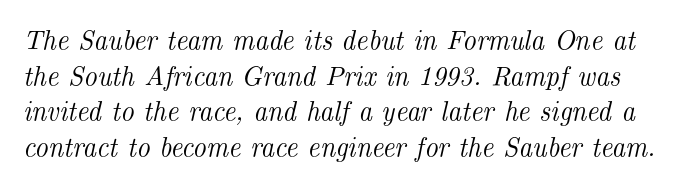
{"italic": "yes", "lean": "right", "slant_degrees": 14, "underline": "no", "line_spacing": "normal", "line_spacing_ratio": 1.32, "letter_spacing": "normal", "letter_spacing_em": 0.0, "glyph_px": 27}
